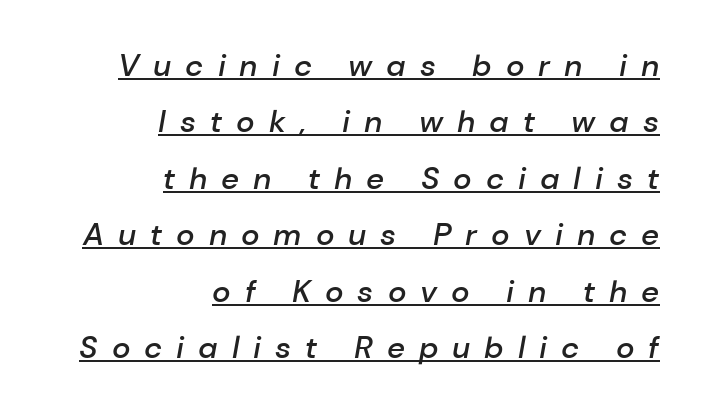
You could not count columns in this text — the font is proportionally spaced. How are the letters spaced? Widely, with obvious added tracking. It's the slanting kind of type. Right-aligned paragraph, ragged on the left. Like a heading marked for emphasis, these lines bear an underscore.
